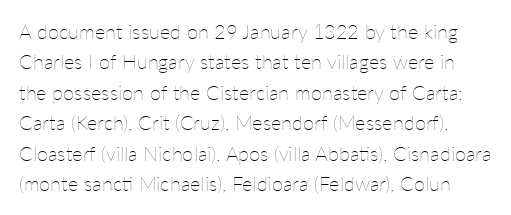
Q: Is the text bold? A: No.
Q: Is the text italic (slanted)? A: No, it is upright.
Q: Is the text underlined? A: No.
Q: Is the spacing between letters normal or unusually wide? A: Normal.
Q: Is the spacing between lines tight, normal or loose? A: Normal.
